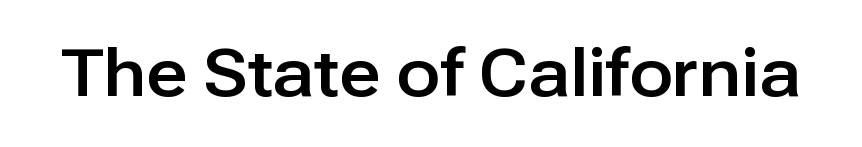
The passage shown is typed in a proportional face where columns would drift. Do the letters lean? They stand straight. Each row of text sits above clean, open space. Each word holds together tightly as a unit, with standard inter-letter gaps. This rendering employs a face without finishing strokes, i.e., a sans-serif.
